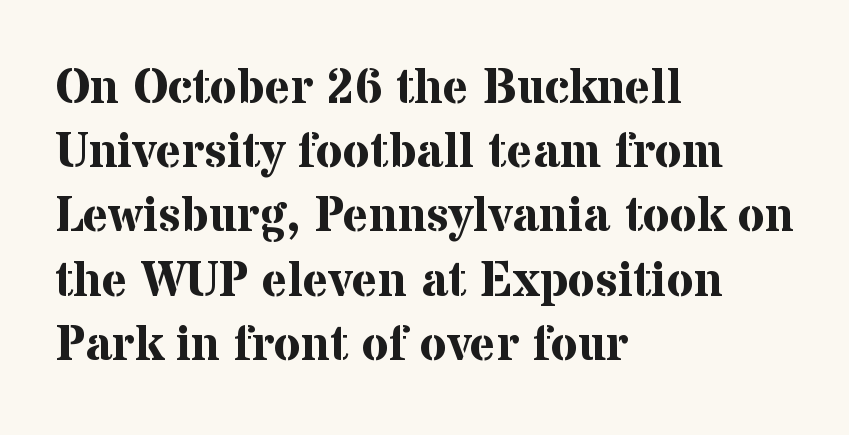
Q: Is the text bold? A: Yes.
Q: Is the text italic (slanted)? A: No, it is upright.
Q: Is the typeface a serif or a sans-serif typeface? A: Serif.
Q: Is the text underlined? A: No.
Q: How is the paragraph aligned? A: Left-aligned.
Q: Is the spacing between letters normal or unusually wide? A: Normal.
Q: Is the spacing between lines tight, normal or loose? A: Normal.
Q: Width (condensed, normal, or wide)? A: Normal.
Q: Stroke contrast? A: Medium.
Q: x-height? A: Medium.
Q: Monospaced? A: No.
